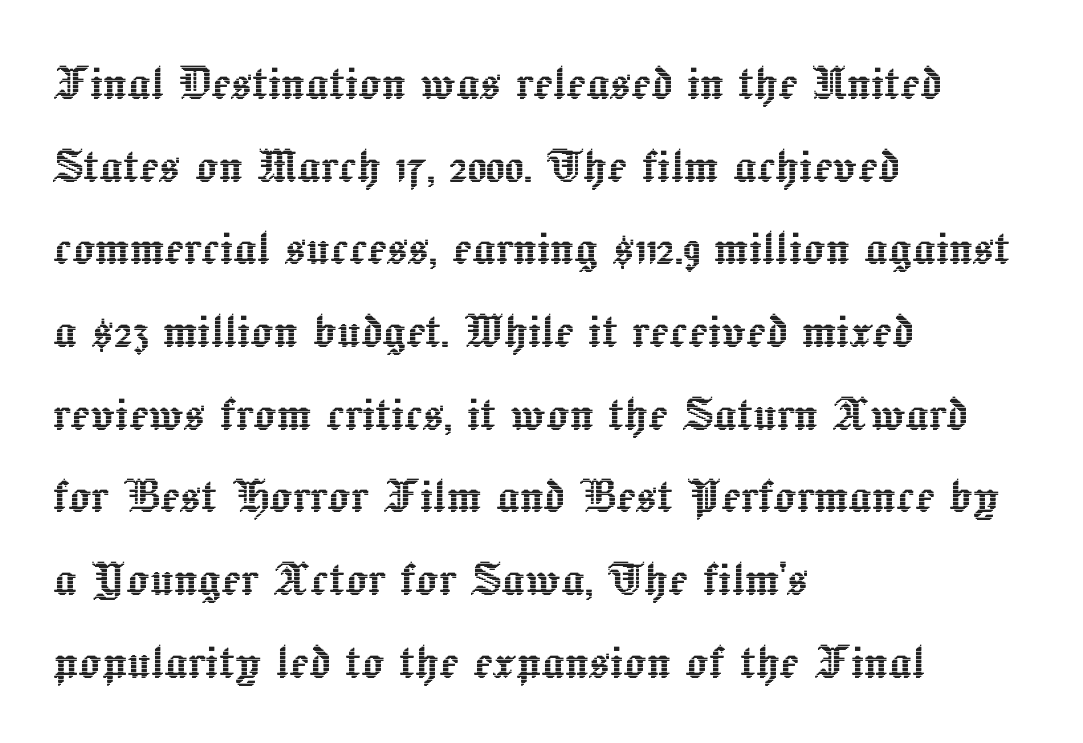
{"italic": "no", "width": "normal", "x_height": "medium", "monospaced": "no", "underline": "no", "align": "left", "line_spacing": "normal", "line_spacing_ratio": 1.45, "letter_spacing": "normal", "letter_spacing_em": 0.0, "glyph_px": 57}
